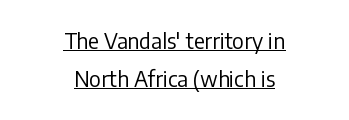
{"italic": "no", "bold": "no", "underline": "yes", "align": "center", "line_spacing_ratio": 1.82, "letter_spacing": "normal", "letter_spacing_em": 0.0, "glyph_px": 21}
